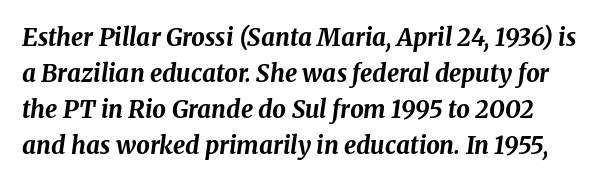
{"italic": "yes", "lean": "right", "slant_degrees": 8, "bold": "yes", "underline": "no", "line_spacing": "normal", "line_spacing_ratio": 1.5, "letter_spacing": "normal", "letter_spacing_em": 0.0, "glyph_px": 24}
